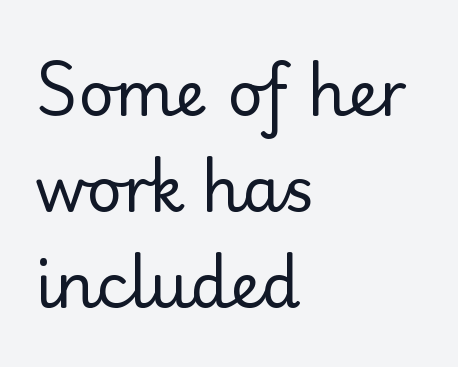
{"serif": "no", "italic": "no", "bold": "no", "weight": "regular", "width": "normal", "stroke_contrast": "low", "x_height": "small", "monospaced": "no", "underline": "no", "align": "left", "line_spacing": "normal", "line_spacing_ratio": 1.55, "letter_spacing": "normal", "letter_spacing_em": 0.0, "glyph_px": 62}
